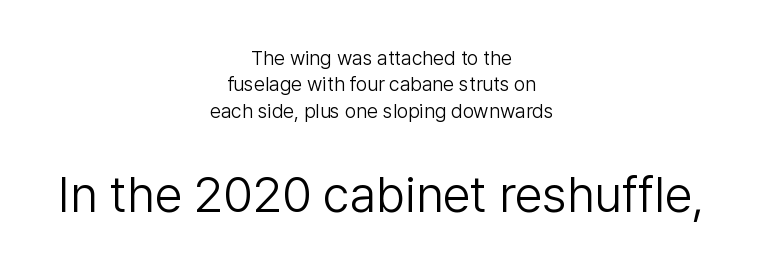
{"serif": "no", "italic": "no", "bold": "no", "weight": "light", "width": "normal", "stroke_contrast": "low", "x_height": "medium", "monospaced": "no", "underline": "no", "align": "center", "line_spacing": "normal", "line_spacing_ratio": 1.32, "letter_spacing": "normal", "letter_spacing_em": 0.0, "larger_block": "second", "size_ratio": 2.5, "glyph_px": 50}
